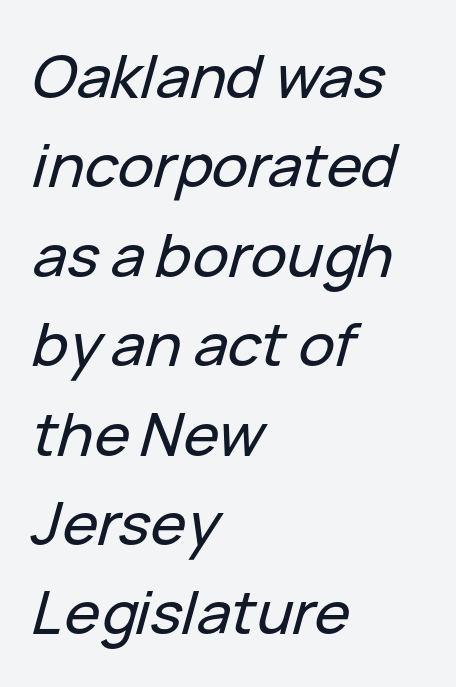
Q: Is the text italic (slanted)? A: Yes, it leans right by about 15 degrees.
Q: Is the text underlined? A: No.
Q: How is the paragraph aligned? A: Left-aligned.
Q: Is the spacing between letters normal or unusually wide? A: Normal.
Q: Is the spacing between lines tight, normal or loose? A: Normal.
Q: Width (condensed, normal, or wide)? A: Normal.
Q: Stroke contrast? A: Low.
Q: x-height? A: Medium.
Q: Monospaced? A: No.
